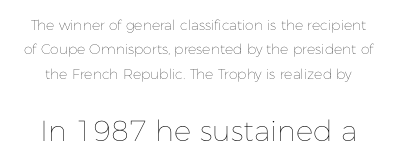
Q: Is the text bold? A: No.
Q: Is the text italic (slanted)? A: No, it is upright.
Q: Is the text underlined? A: No.
Q: Is the spacing between letters normal or unusually wide? A: Normal.
Q: Which block of text is set in a larger size, the first (top) or the second (bottom)? A: The second (bottom) one.
Q: Width (condensed, normal, or wide)? A: Normal.
Q: Stroke contrast? A: Low.
Q: x-height? A: Medium.
Q: Monospaced? A: No.
